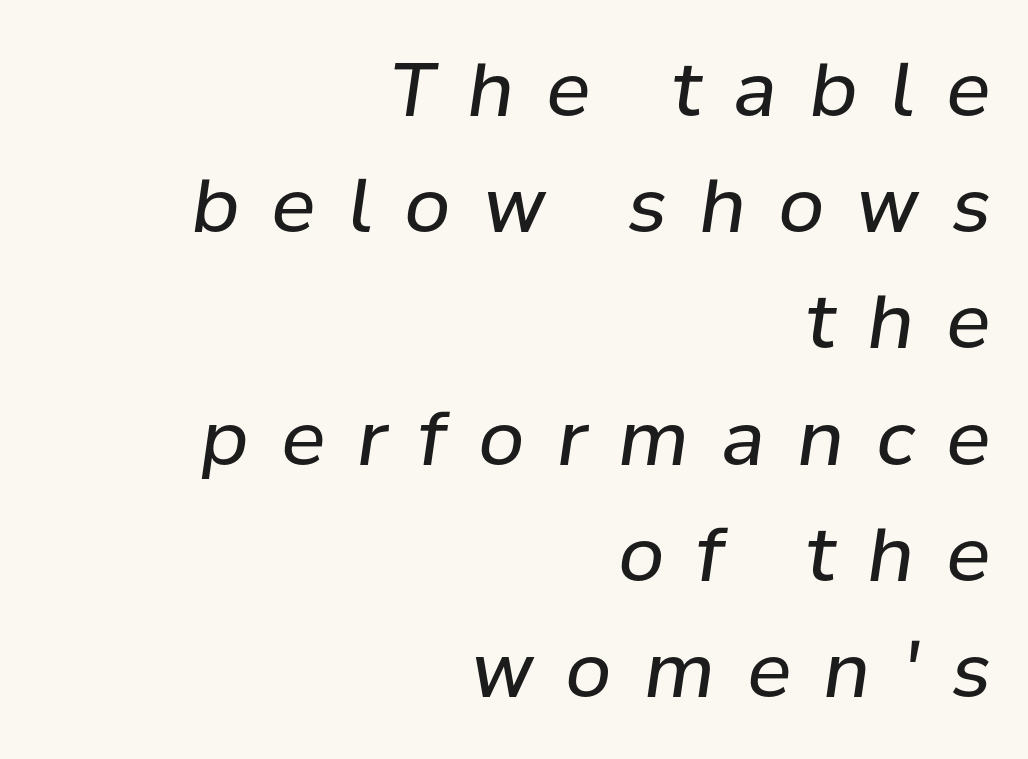
Q: Is the text bold? A: No.
Q: Is the text italic (slanted)? A: Yes, it leans right by about 8 degrees.
Q: Is the text underlined? A: No.
Q: How is the paragraph aligned? A: Right-aligned.
Q: Is the spacing between letters normal or unusually wide? A: Unusually wide.
Q: Is the spacing between lines tight, normal or loose? A: Normal.
Q: Width (condensed, normal, or wide)? A: Normal.
Q: Stroke contrast? A: Low.
Q: x-height? A: Medium.
Q: Monospaced? A: No.
